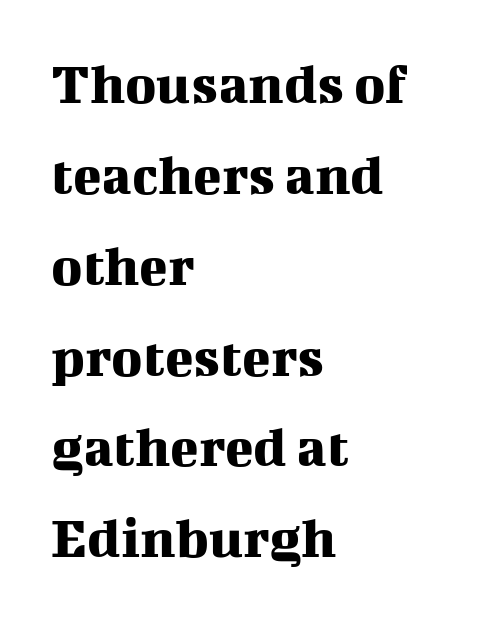
Reading down the block, your eye returns to a fixed left position each line. Here the designer chose a conventional face with non-uniform glyph widths. Descenders are the only things crossing below the line. What kind of face is this? One with serifs. Compared with typical paragraphs, the rows here are spaced about the same.
